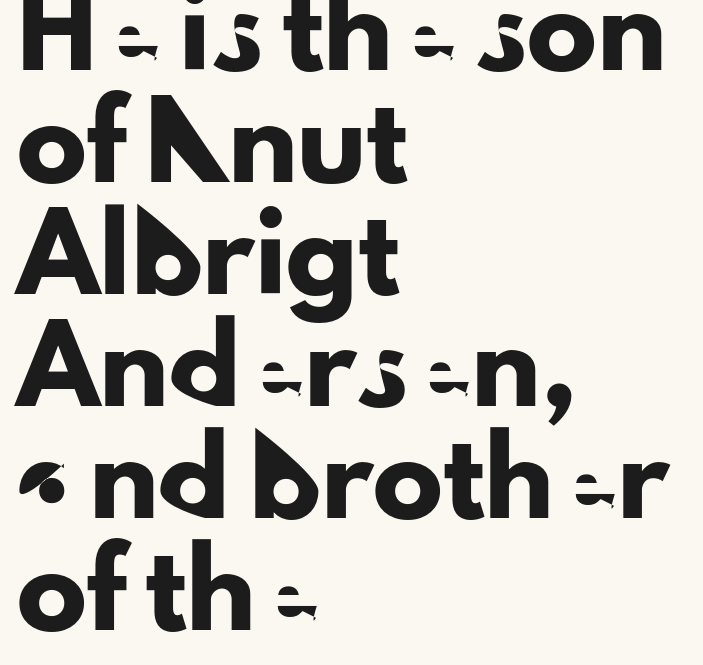
{"serif": "no", "italic": "no", "width": "normal", "stroke_contrast": "low", "x_height": "small", "monospaced": "no", "underline": "no", "align": "left", "line_spacing": "normal", "line_spacing_ratio": 1.6, "letter_spacing": "normal", "letter_spacing_em": 0.0, "glyph_px": 70}
